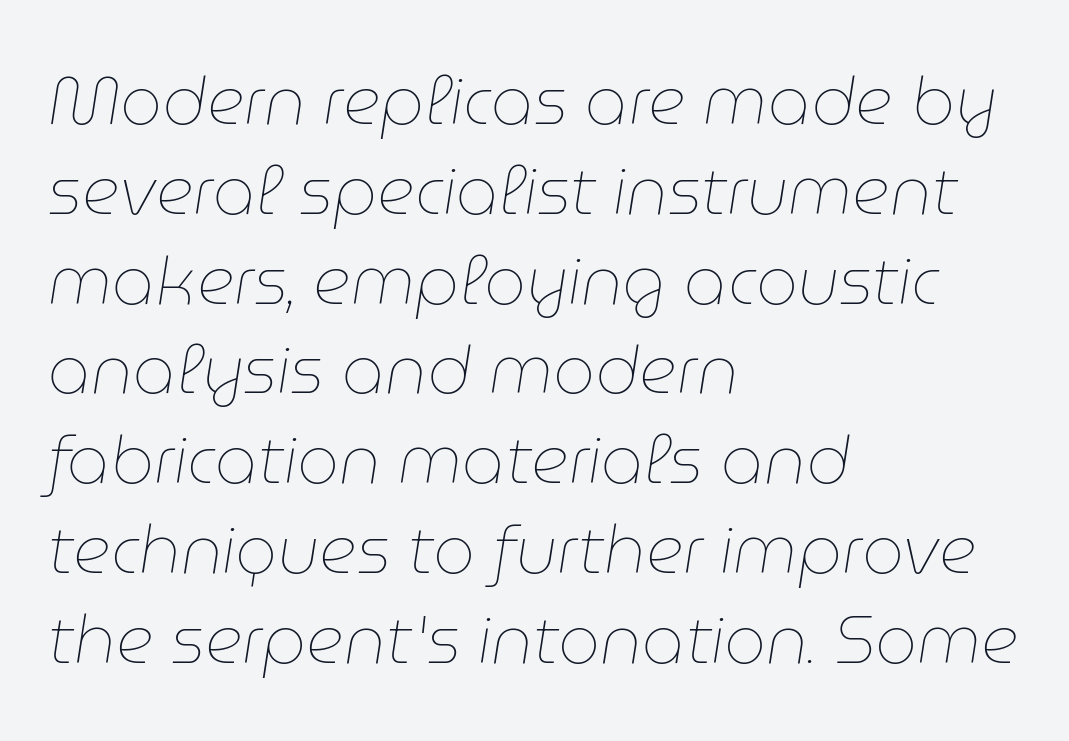
Q: Is the text bold? A: No.
Q: Is the text italic (slanted)? A: Yes, it leans right by about 9 degrees.
Q: Is the text underlined? A: No.
Q: How is the paragraph aligned? A: Left-aligned.
Q: Is the spacing between letters normal or unusually wide? A: Normal.
Q: Is the spacing between lines tight, normal or loose? A: Normal.
Q: Width (condensed, normal, or wide)? A: Normal.
Q: Stroke contrast? A: Low.
Q: x-height? A: Medium.
Q: Monospaced? A: No.
